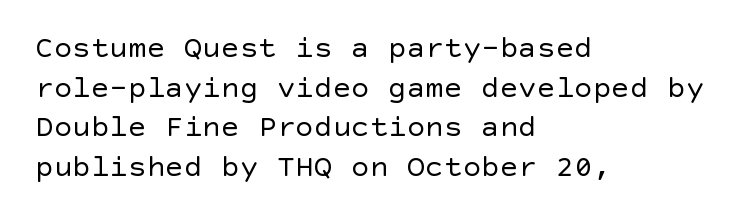
The image shows 31 px regular-weight sans-serif type, upright; set left-aligned, normal line spacing (1.28x), normal letter spacing, not underlined; a large x-height.
